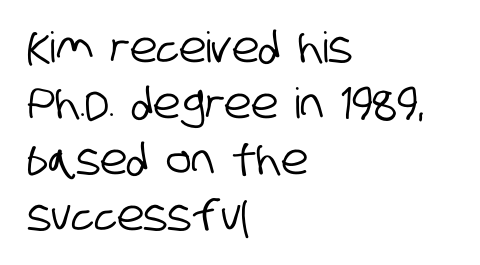
{"serif": "no", "width": "condensed", "stroke_contrast": "low", "x_height": "large", "monospaced": "no", "underline": "no", "align": "left", "line_spacing": "normal", "line_spacing_ratio": 1.33, "letter_spacing": "normal", "letter_spacing_em": 0.0, "glyph_px": 42}
